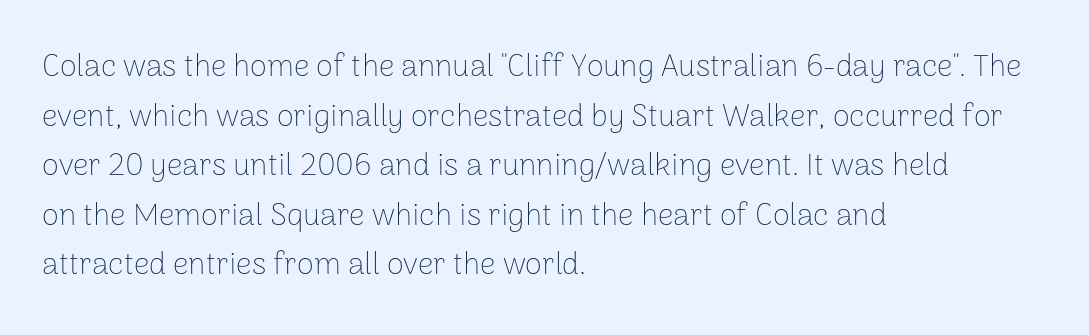
The image shows 31 px thin sans-serif type, upright; set left-aligned, normal line spacing (1.6x), normal letter spacing, not underlined; low stroke contrast and a medium x-height.
